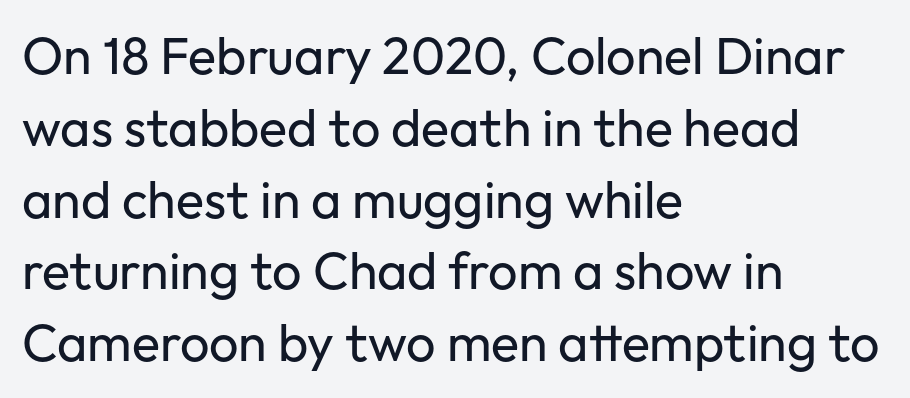
The image shows 52 px regular-weight sans-serif type, upright; set left-aligned, normal line spacing (1.38x), normal letter spacing, not underlined; low stroke contrast and a medium x-height.
